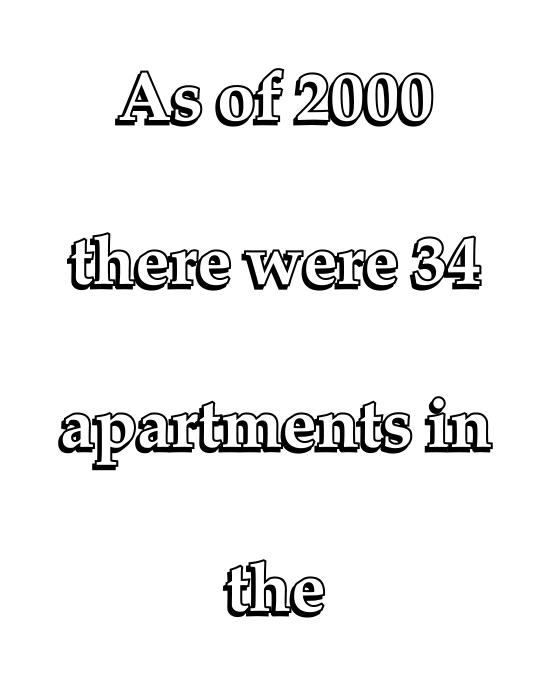
Q: Is the text italic (slanted)? A: No, it is upright.
Q: Is the text underlined? A: No.
Q: How is the paragraph aligned? A: Centered.
Q: Is the spacing between letters normal or unusually wide? A: Normal.
Q: Is the spacing between lines tight, normal or loose? A: Loose.
Q: Width (condensed, normal, or wide)? A: Normal.
Q: x-height? A: Medium.
Q: Monospaced? A: No.
